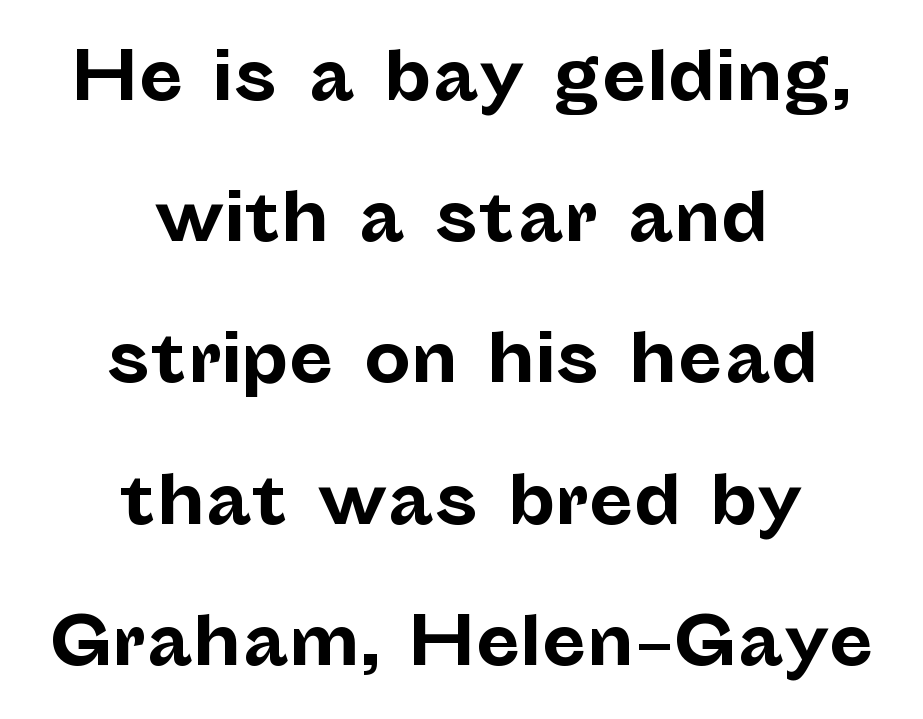
The image shows 66 px bold sans-serif type, upright; set centered, loose line spacing (2.14x), normal letter spacing, not underlined; low stroke contrast and a medium x-height.
